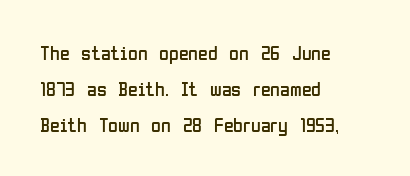
{"italic": "no", "bold": "no", "underline": "no", "align": "left", "line_spacing_ratio": 1.79, "letter_spacing": "normal", "letter_spacing_em": 0.0, "glyph_px": 20}
